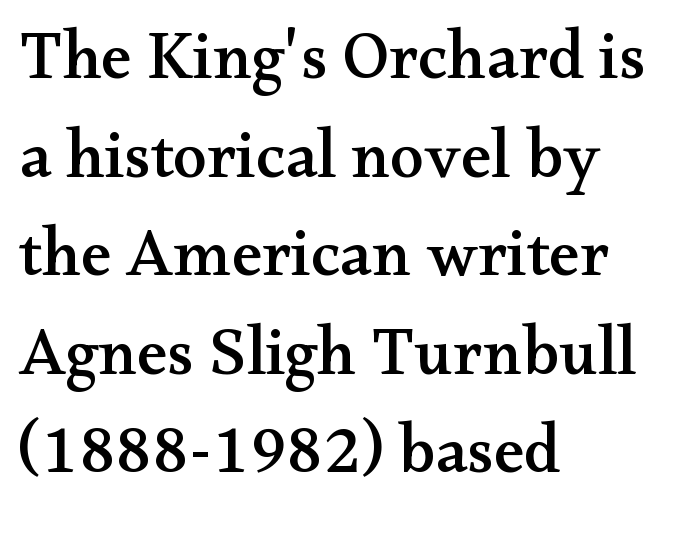
The image shows 68 px wide serif type, upright; set left-aligned, normal line spacing (1.45x), normal letter spacing, not underlined; medium stroke contrast and a small x-height.
